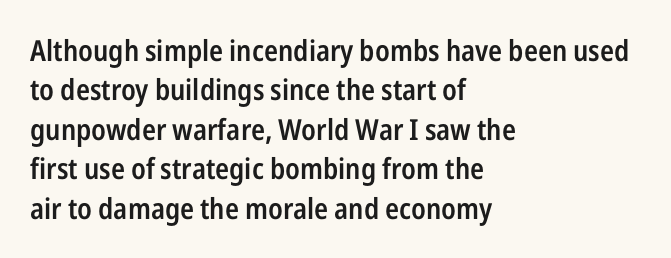
This sample uses an upright cut, with every glyph sitting square on the baseline. Just letters on the line, the space beneath them empty. The passage shown is typed in a proportional face where columns would drift. Line starts are locked; line ends wander. Strokes here are thickened, but only to semibold level. Summary of vertical rhythm: regular, with standard interline spacing.
